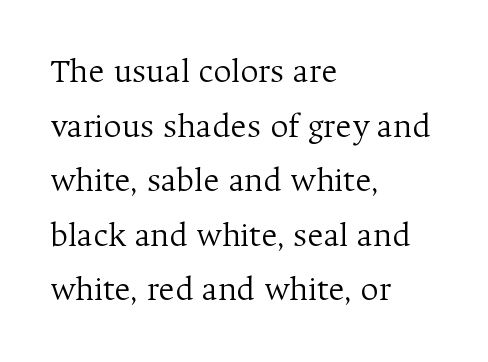
{"serif": "yes", "italic": "no", "bold": "no", "weight": "light", "width": "normal", "stroke_contrast": "medium", "x_height": "medium", "monospaced": "no", "underline": "no", "align": "left", "line_spacing": "normal", "line_spacing_ratio": 1.56, "letter_spacing": "normal", "letter_spacing_em": 0.0, "glyph_px": 35}
